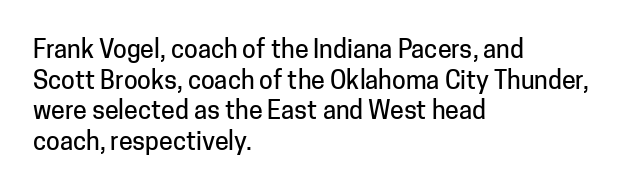
The image shows 25 px text type, upright; set left-aligned, line spacing 1.23x, normal letter spacing, not underlined.
